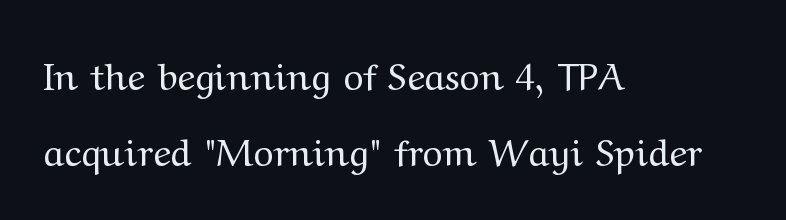
{"serif": "yes", "italic": "no", "bold": "no", "weight": "regular", "width": "wide", "stroke_contrast": "medium", "x_height": "medium", "monospaced": "no", "underline": "no", "align": "left", "line_spacing": "loose", "line_spacing_ratio": 2.01, "letter_spacing": "normal", "letter_spacing_em": 0.0, "glyph_px": 38}
